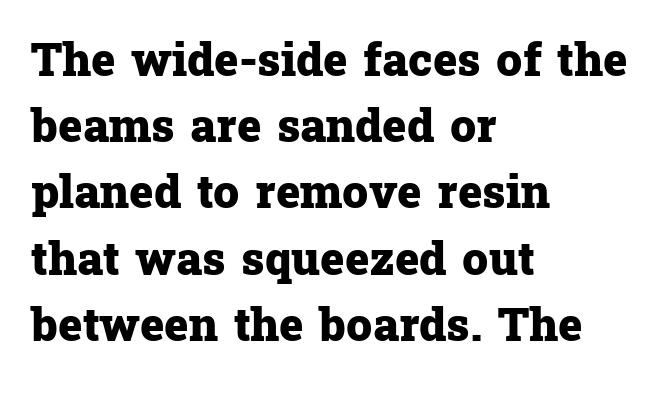
The image shows 46 px heavy serif type, upright; set left-aligned, normal line spacing (1.44x), normal letter spacing, not underlined; low stroke contrast and a medium x-height.
